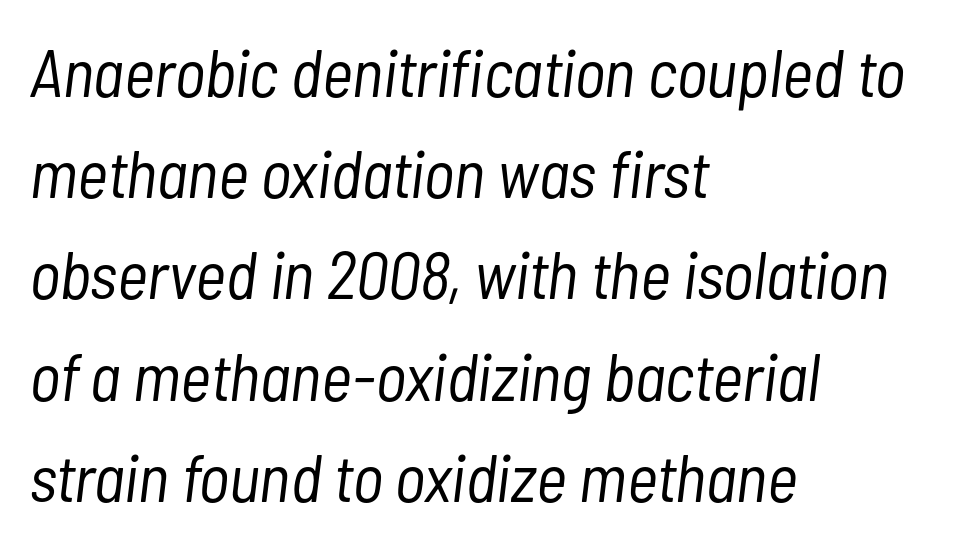
{"italic": "yes", "lean": "right", "slant_degrees": 7, "bold": "no", "weight": "light", "width": "condensed", "stroke_contrast": "low", "x_height": "medium", "monospaced": "no", "underline": "no", "align": "left", "line_spacing": "normal", "line_spacing_ratio": 1.51, "letter_spacing": "normal", "letter_spacing_em": 0.0, "glyph_px": 67}
